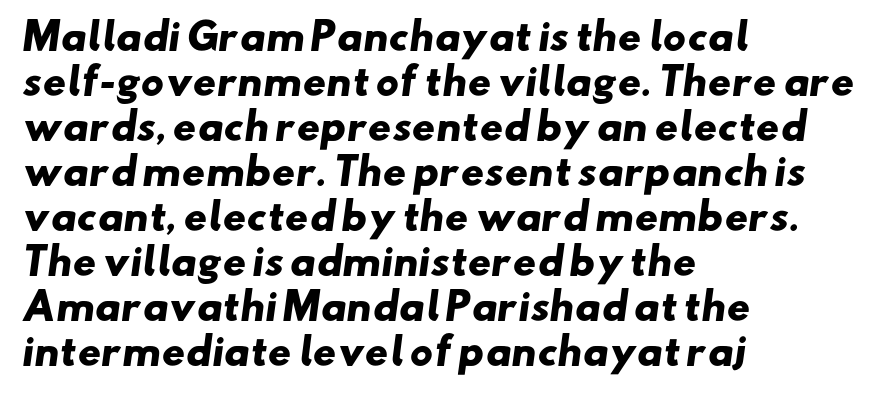
Character widths vary here, with narrow letters taking less room than wide ones. A bare baseline throughout the passage. Look at the bottom of the vertical strokes: they stop flat, with no serifs. If you measured baseline to baseline, you'd find a middling distance. Inter-character spacing is left at the font's built-in metrics.
